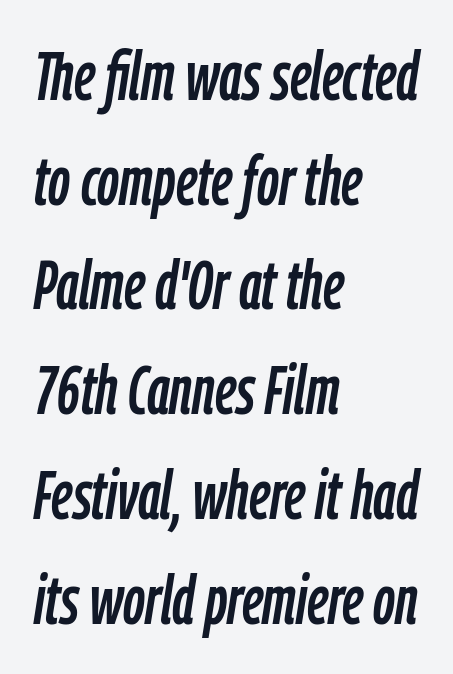
Typeset ragged right — the left edge is the straight one. You could not count columns in this text — the font is proportionally spaced. Does the lettering tilt? It does — this is italic. Characters follow at the spacing the type designer built in. Clear beneath every line of the passage. How would I describe the line gaps? Plain and ordinary.
